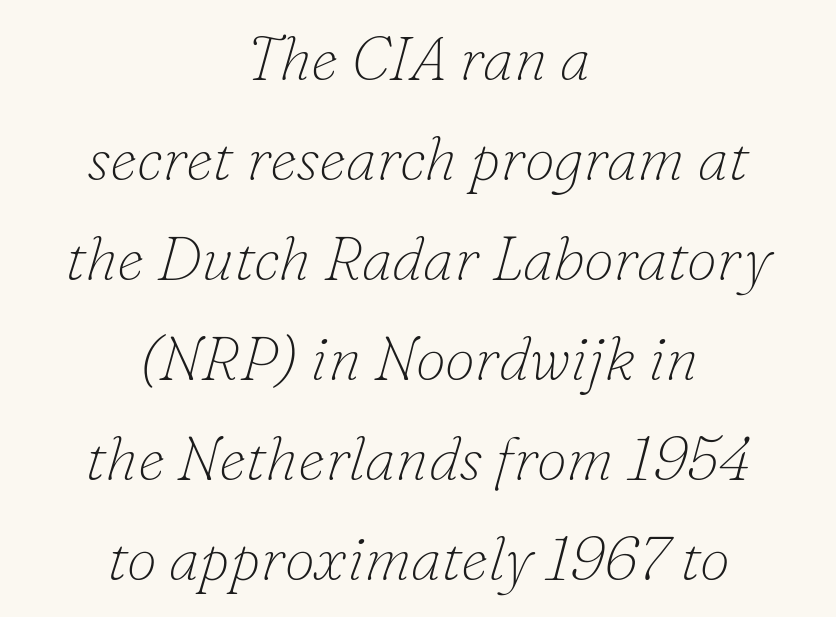
Do the characters align in a grid? No, the font is proportional. Visually the block forms a symmetrical silhouette, jagged on both flanks. These lines sit exactly where default settings would place them. A clean baseline with only descenders dipping below it. The typesetting does not lean heavy: it is not bold.
